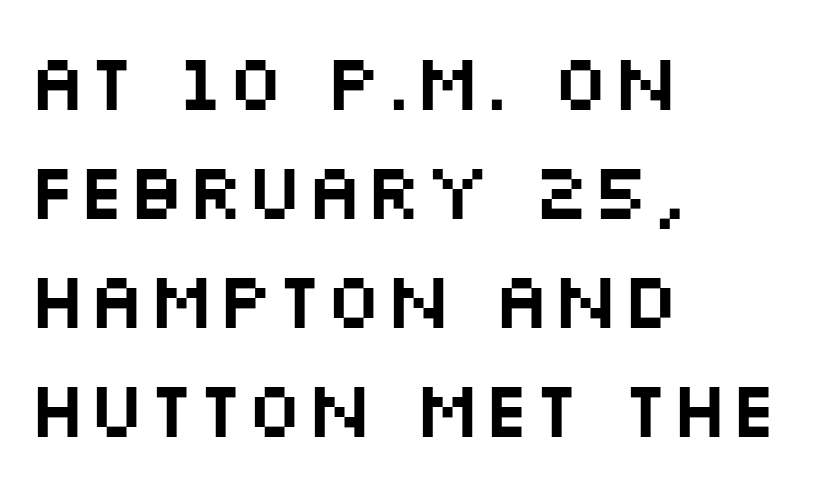
Spacing verdict: proportional, widths tailored to each character. The designer went with a sans here, leaving each stem footless. The string is rendered with underlining switched off. The rendering uses a moderate line-height, typical for paragraphs.
